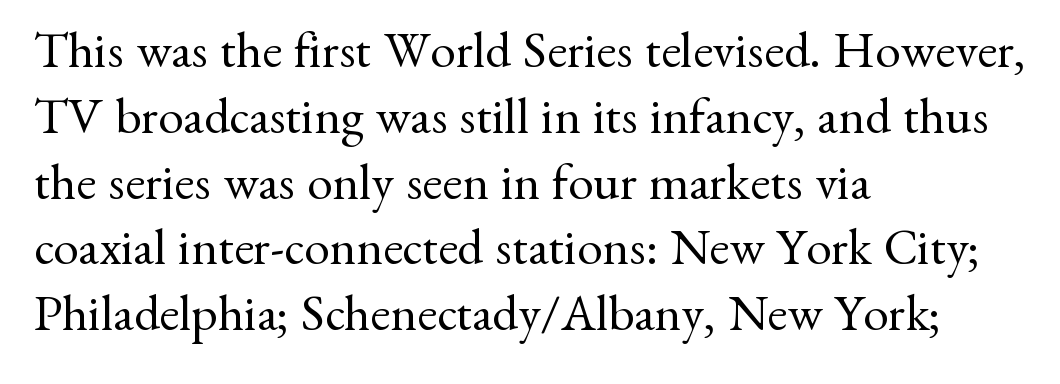
Q: Is the text bold? A: No.
Q: Is the text italic (slanted)? A: No, it is upright.
Q: Is the typeface a serif or a sans-serif typeface? A: Serif.
Q: Is the text underlined? A: No.
Q: How is the paragraph aligned? A: Left-aligned.
Q: Is the spacing between letters normal or unusually wide? A: Normal.
Q: Is the spacing between lines tight, normal or loose? A: Normal.
Q: Width (condensed, normal, or wide)? A: Normal.
Q: Stroke contrast? A: Medium.
Q: x-height? A: Small.
Q: Monospaced? A: No.
